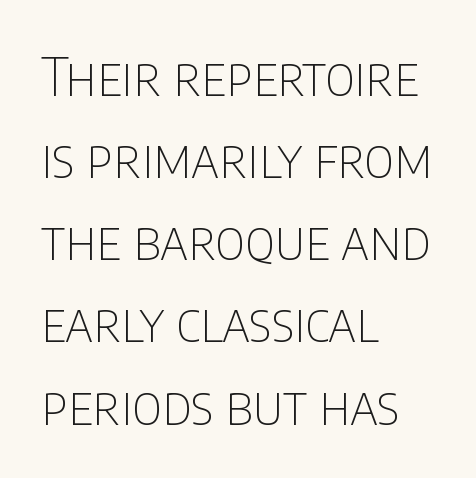
Every stem runs plumb, perpendicular to the baseline. Words appear dense and cohesive because spacing is normal. Beneath every word, the page is bare. Vertical stems look standard width or narrower in stroke. Successive baselines arrive at the customary interval.
